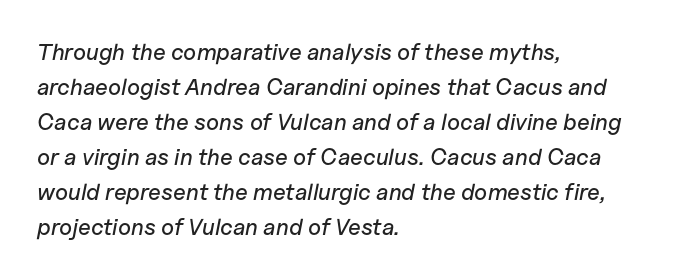
Honestly, the row spacing looks completely unremarkable. Each word holds together tightly as a unit, with standard inter-letter gaps. There's an unmistakable incline to the writing here. If you drew a ruler down the left edge, every line would touch it. Just letters on the line, the space beneath them empty.
